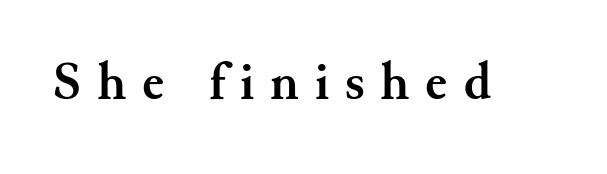
{"serif": "yes", "italic": "no", "bold": "yes", "weight": "semibold", "width": "normal", "stroke_contrast": "medium", "x_height": "small", "monospaced": "no", "underline": "no", "letter_spacing": "wide", "letter_spacing_em": 0.3, "glyph_px": 53}
